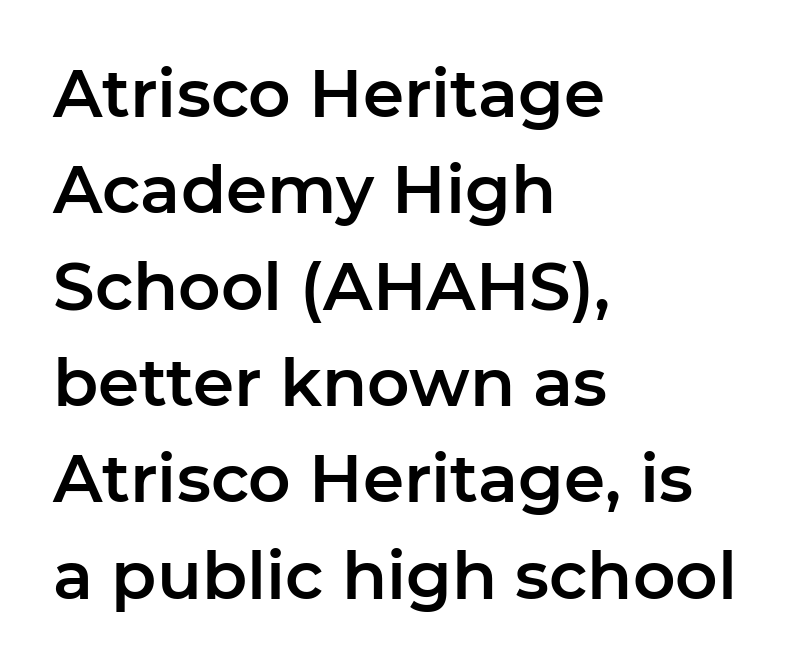
{"serif": "no", "italic": "no", "width": "normal", "stroke_contrast": "low", "x_height": "medium", "monospaced": "no", "underline": "no", "align": "left", "line_spacing": "normal", "line_spacing_ratio": 1.46, "letter_spacing": "normal", "letter_spacing_em": 0.0, "glyph_px": 66}
